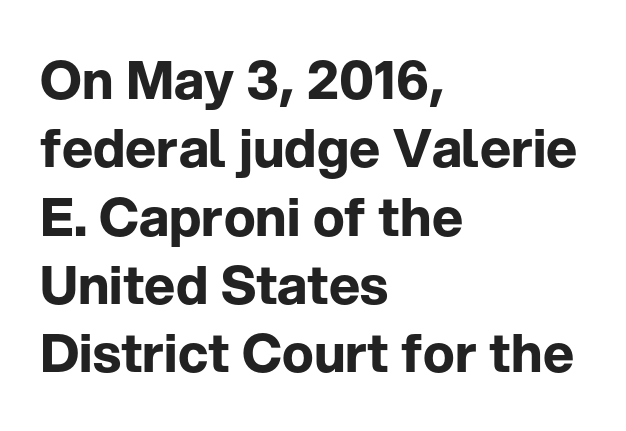
Q: Is the text bold? A: Yes.
Q: Is the text italic (slanted)? A: No, it is upright.
Q: Is the typeface a serif or a sans-serif typeface? A: Sans-serif.
Q: Is the text underlined? A: No.
Q: How is the paragraph aligned? A: Left-aligned.
Q: Is the spacing between letters normal or unusually wide? A: Normal.
Q: Is the spacing between lines tight, normal or loose? A: Normal.
Q: Width (condensed, normal, or wide)? A: Normal.
Q: Stroke contrast? A: Low.
Q: x-height? A: Medium.
Q: Monospaced? A: No.
